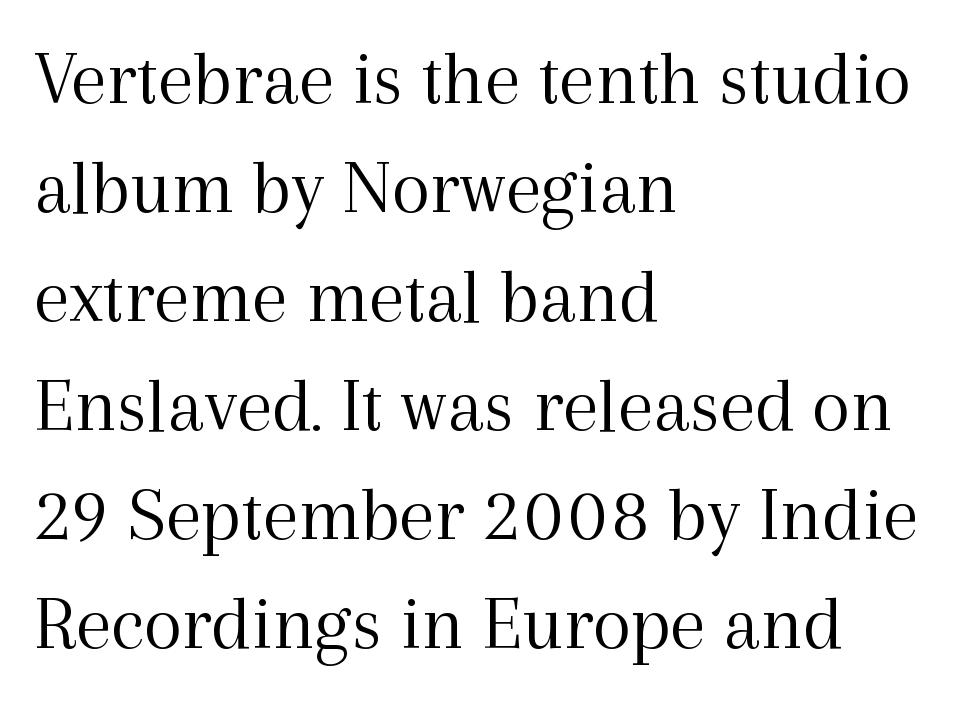
Heft: none added — not bold. The baseline area is clear. These lines are composed in type with serifs. These lines were composed using upright roman letters.
